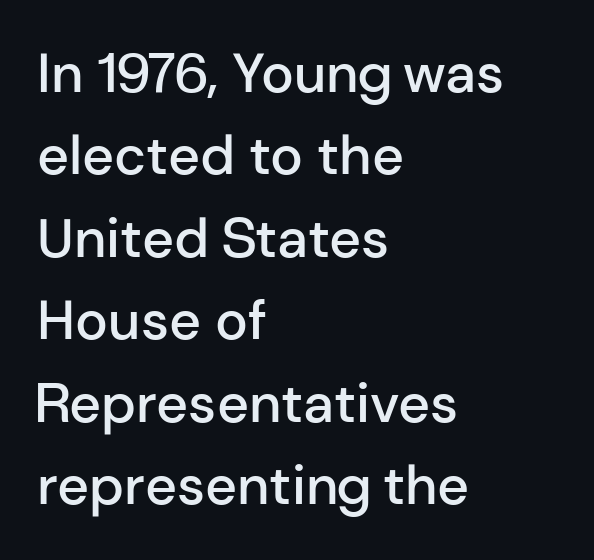
The image shows 55 px semibold sans-serif type, upright; set left-aligned, normal line spacing (1.5x), normal letter spacing, not underlined; low stroke contrast and a medium x-height.
